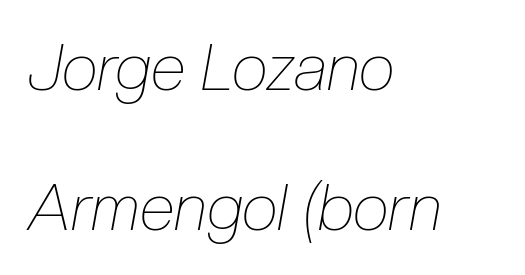
Q: Is the text bold? A: No.
Q: Is the text italic (slanted)? A: Yes, it leans right by about 10 degrees.
Q: Is the text underlined? A: No.
Q: How is the paragraph aligned? A: Left-aligned.
Q: Is the spacing between letters normal or unusually wide? A: Normal.
Q: Is the spacing between lines tight, normal or loose? A: Loose.
Q: Width (condensed, normal, or wide)? A: Condensed.
Q: Stroke contrast? A: Low.
Q: x-height? A: Medium.
Q: Monospaced? A: No.
